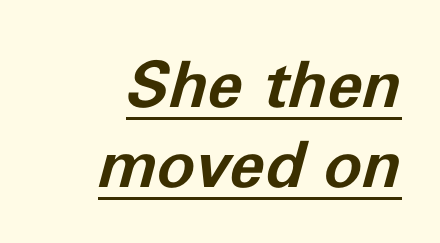
{"italic": "yes", "lean": "right", "slant_degrees": 11, "bold": "yes", "weight": "bold", "width": "normal", "stroke_contrast": "low", "x_height": "medium", "monospaced": "no", "underline": "yes", "align": "right", "line_spacing": "normal", "line_spacing_ratio": 1.25, "letter_spacing": "normal", "letter_spacing_em": 0.0, "glyph_px": 64}
